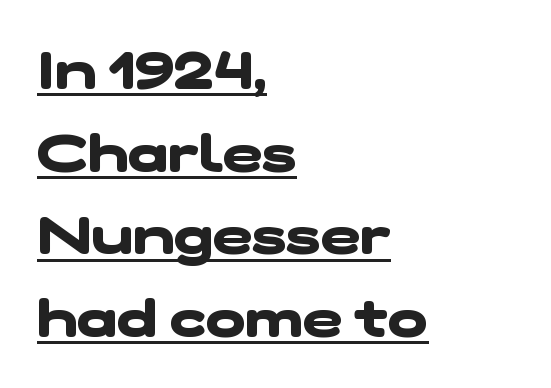
{"serif": "no", "bold": "yes", "weight": "heavy", "width": "wide", "stroke_contrast": "low", "x_height": "medium", "monospaced": "no", "underline": "yes", "align": "left", "line_spacing": "normal", "line_spacing_ratio": 1.56, "letter_spacing": "normal", "letter_spacing_em": 0.0, "glyph_px": 53}
